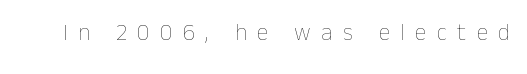
A typesetter would mark this as roman, not italic. The horizontal fit of the characters is loose and conspicuously gappy. On a weight scale, this lands at 450 or below. The words here are not underlined.
